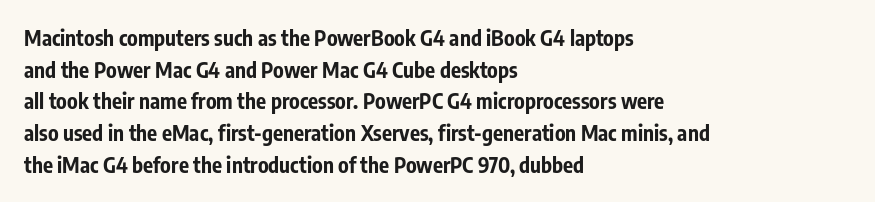
The image shows 21 px bold type, upright; set left-aligned, normal line spacing (1.51x), normal letter spacing, not underlined.
